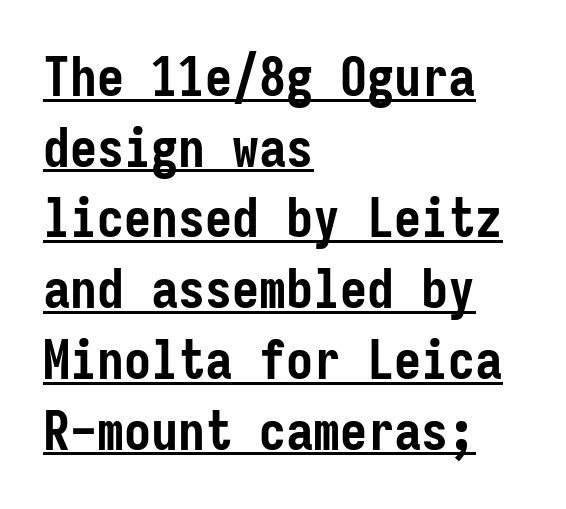
{"serif": "no", "italic": "no", "bold": "yes", "weight": "semibold", "width": "condensed", "stroke_contrast": "low", "x_height": "medium", "monospaced": "yes", "underline": "yes", "align": "left", "line_spacing": "normal", "line_spacing_ratio": 1.31, "letter_spacing": "normal", "letter_spacing_em": 0.0, "glyph_px": 54}
